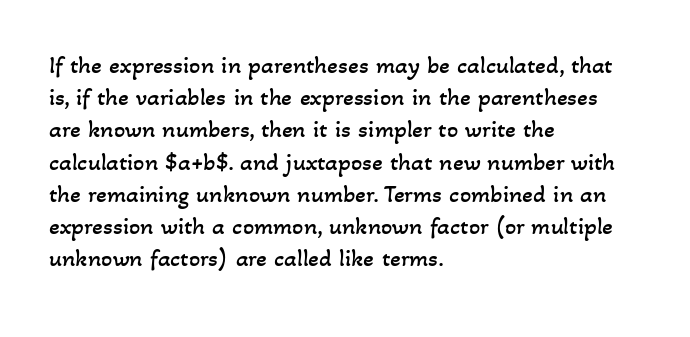
{"bold": "no", "underline": "no", "align": "left", "line_spacing": "normal", "line_spacing_ratio": 1.29, "letter_spacing": "normal", "letter_spacing_em": 0.0, "glyph_px": 25}
